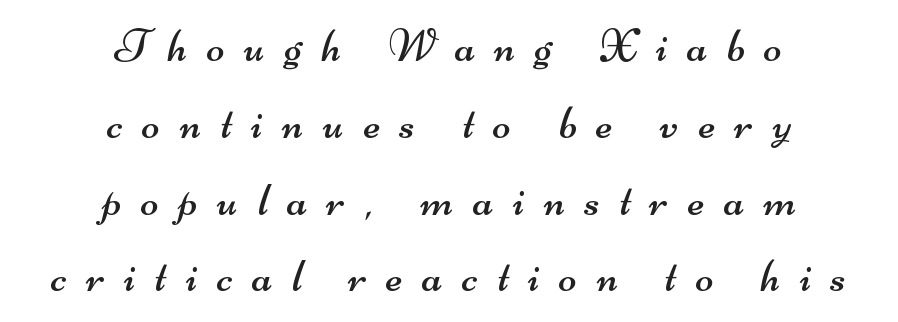
The image shows 48 px regular-weight, wide sans-serif type; set centered, normal line spacing (1.6x), unusually wide letter spacing (+0.41 em), not underlined; medium stroke contrast and a small x-height.
